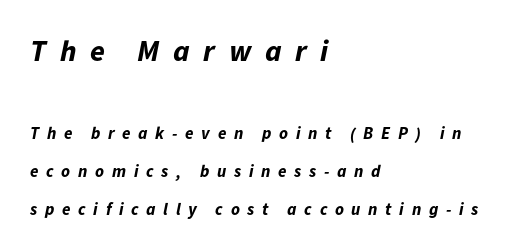
{"italic": "yes", "lean": "right", "slant_degrees": 11, "bold": "yes", "weight": "bold", "width": "normal", "stroke_contrast": "low", "x_height": "medium", "monospaced": "no", "underline": "no", "align": "left", "line_spacing": "loose", "line_spacing_ratio": 2.23, "letter_spacing": "wide", "letter_spacing_em": 0.45, "larger_block": "first", "size_ratio": 1.76, "glyph_px": 30}
